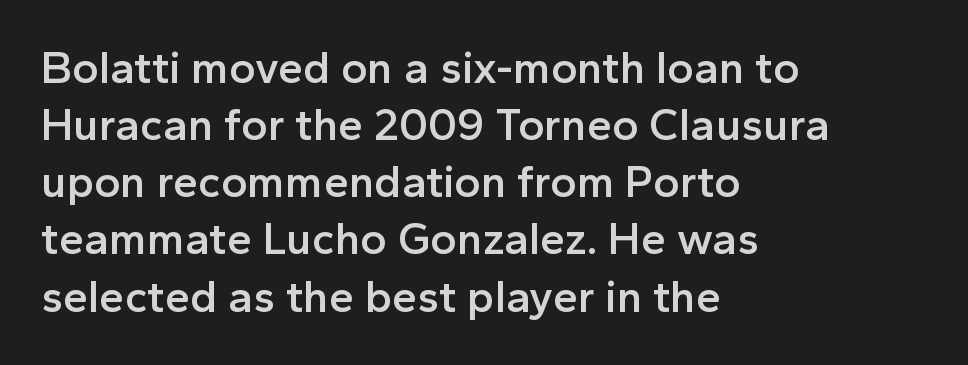
Teacher's note: observe the even left margin — that is flush-left alignment. Style check: upright. Varying glyph widths throughout — classic text-font behaviour. The face used here is rendered with its standard letterfit. The typeface chosen for these lines omits serifs. This rendering features lettering with no underline.
